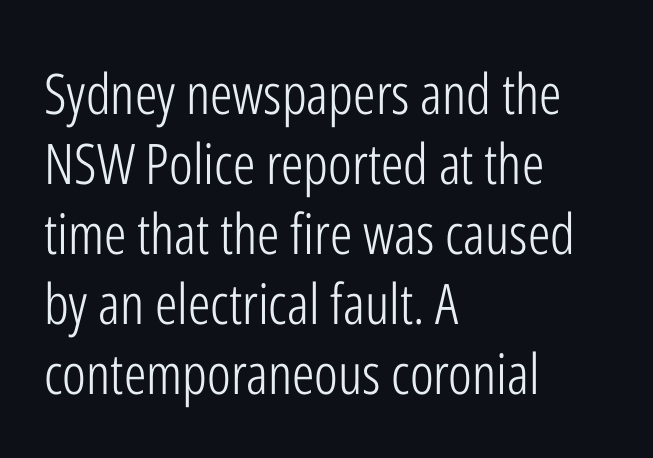
The image shows 56 px light, condensed sans-serif type, upright; set left-aligned, normal line spacing (1.25x), normal letter spacing, not underlined; low stroke contrast and a medium x-height.
